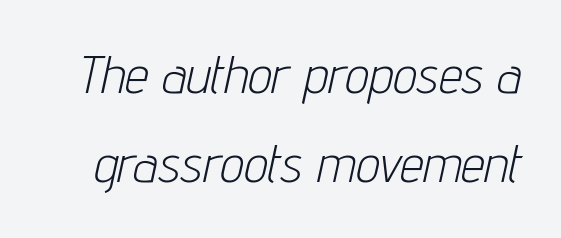
{"italic": "yes", "lean": "right", "slant_degrees": 12, "bold": "no", "weight": "light", "width": "condensed", "stroke_contrast": "low", "x_height": "medium", "monospaced": "no", "underline": "no", "line_spacing": "normal", "line_spacing_ratio": 1.68, "letter_spacing": "normal", "letter_spacing_em": 0.0, "glyph_px": 53}
